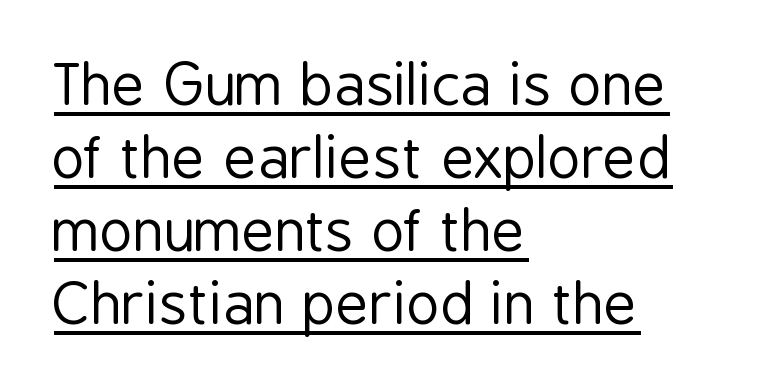
A typesetter would call this proportional, since set widths differ per character. The compositor pushed each line to the left boundary. Has an underline been added? It has. Observe the absence of serifs on each vertical stroke in this sample.
